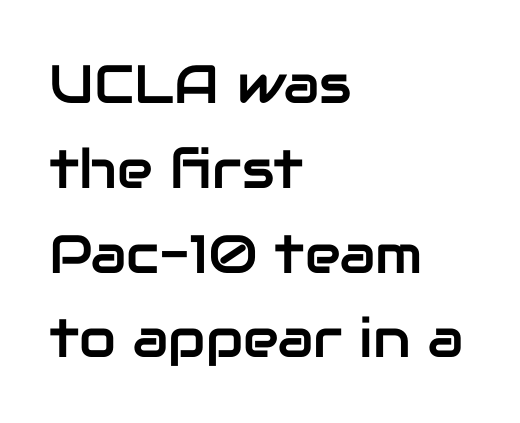
{"serif": "no", "italic": "no", "width": "normal", "stroke_contrast": "low", "x_height": "medium", "monospaced": "no", "underline": "no", "align": "left", "line_spacing": "normal", "line_spacing_ratio": 1.57, "letter_spacing": "normal", "letter_spacing_em": 0.0, "glyph_px": 54}
